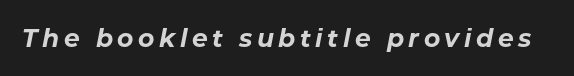
{"italic": "yes", "lean": "right", "slant_degrees": 11, "bold": "yes", "underline": "no", "glyph_px": 25}
